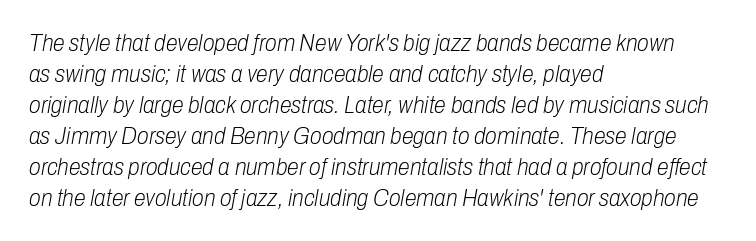
{"italic": "yes", "lean": "right", "slant_degrees": 10, "bold": "no", "underline": "no", "align": "left", "line_spacing": "normal", "line_spacing_ratio": 1.29, "letter_spacing": "normal", "letter_spacing_em": 0.0, "glyph_px": 24}
